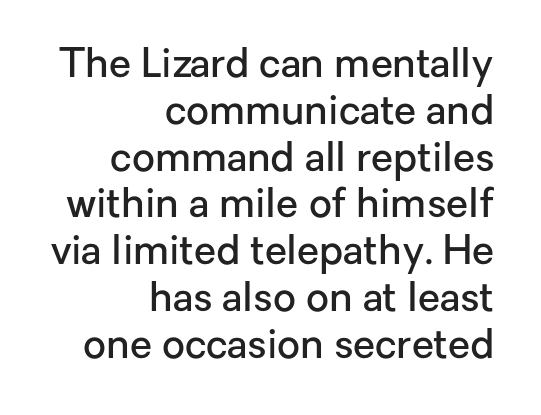
The image shows 40 px semibold sans-serif type, upright; set right-aligned, line spacing 1.17x, normal letter spacing, not underlined; low stroke contrast and a medium x-height.
